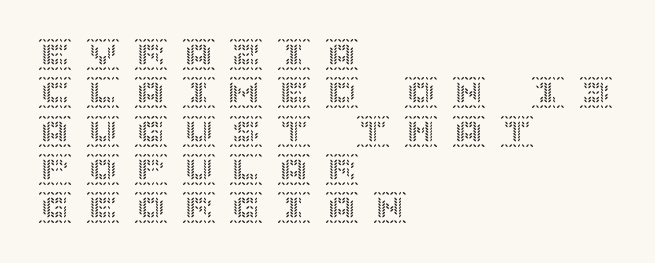
The image shows 33 px text type, upright; set left-aligned, line spacing 1.16x, unusually wide letter spacing (+0.45 em), not underlined; a large x-height.
